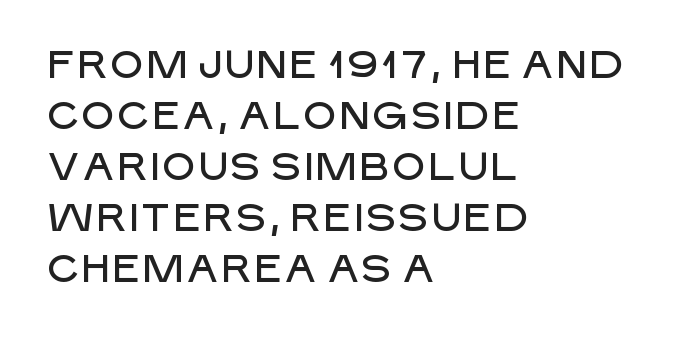
{"serif": "no", "italic": "no", "width": "normal", "stroke_contrast": "low", "x_height": "large", "monospaced": "no", "underline": "no", "align": "left", "line_spacing": "normal", "line_spacing_ratio": 1.31, "letter_spacing": "normal", "letter_spacing_em": 0.0, "glyph_px": 39}
